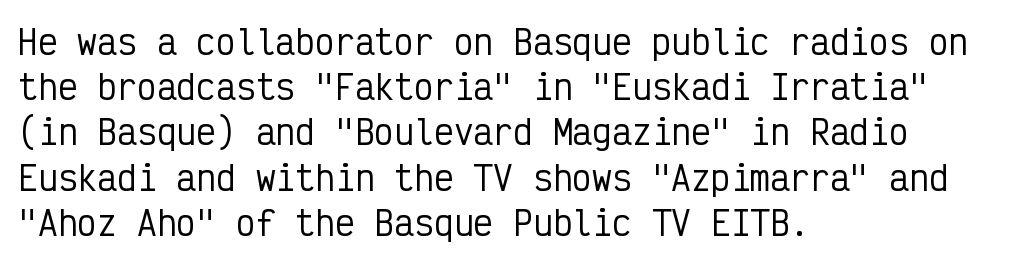
Q: Is the text italic (slanted)? A: No, it is upright.
Q: Is the typeface a serif or a sans-serif typeface? A: Sans-serif.
Q: Is the text underlined? A: No.
Q: How is the paragraph aligned? A: Left-aligned.
Q: Is the spacing between letters normal or unusually wide? A: Normal.
Q: Is the spacing between lines tight, normal or loose? A: Normal.
Q: Width (condensed, normal, or wide)? A: Condensed.
Q: Stroke contrast? A: Low.
Q: x-height? A: Medium.
Q: Monospaced? A: Yes.
